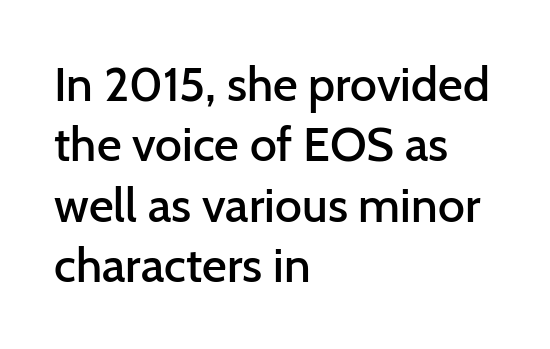
The image shows 48 px semibold sans-serif type, upright; set left-aligned, normal line spacing (1.26x), normal letter spacing, not underlined; low stroke contrast and a medium x-height.
